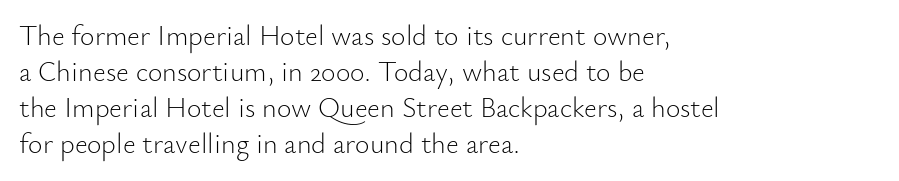
Think of a printed novel: that variable character pitch is what you see here. Interline gaps are of average width in this sample. If you drew a line through each stem, it would be perfectly vertical. Spacing between characters is what you'd get straight out of the box.
